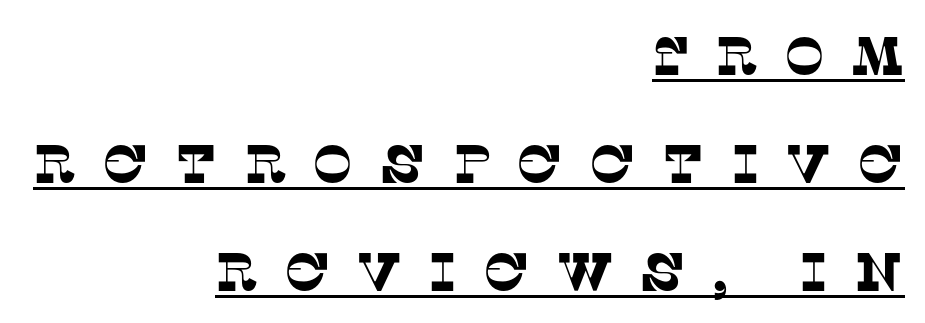
The image shows 54 px serif type; set right-aligned, loose line spacing (2.0x), unusually wide letter spacing (+0.49 em), underlined; low stroke contrast and a large x-height.
